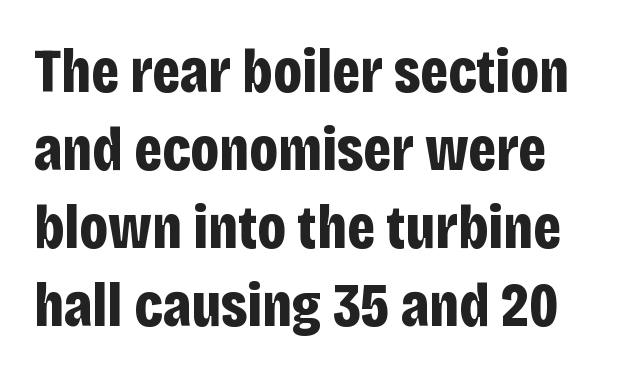
Vertical strokes here are truly vertical. Is this a fixed-width face? No — the glyphs have proportional, varying widths. Underlining? Definitely not there. The glyphs have the mass of a bold cut.
